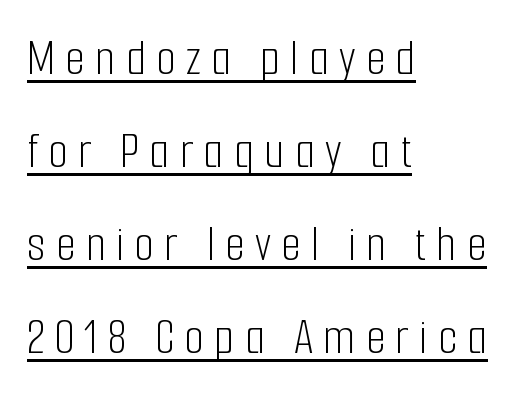
Q: Is the text bold? A: No.
Q: Is the text italic (slanted)? A: No, it is upright.
Q: Is the typeface a serif or a sans-serif typeface? A: Sans-serif.
Q: Is the text underlined? A: Yes.
Q: How is the paragraph aligned? A: Left-aligned.
Q: Width (condensed, normal, or wide)? A: Condensed.
Q: Stroke contrast? A: Low.
Q: x-height? A: Medium.
Q: Monospaced? A: No.
